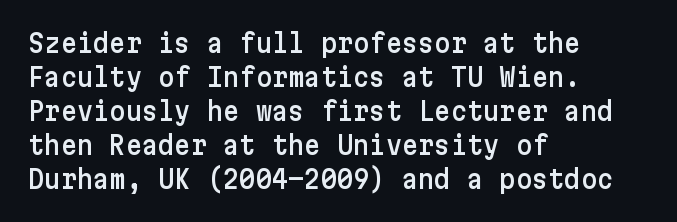
The image shows 25 px text type, upright; set left-aligned, normal line spacing (1.36x), normal letter spacing, not underlined.
